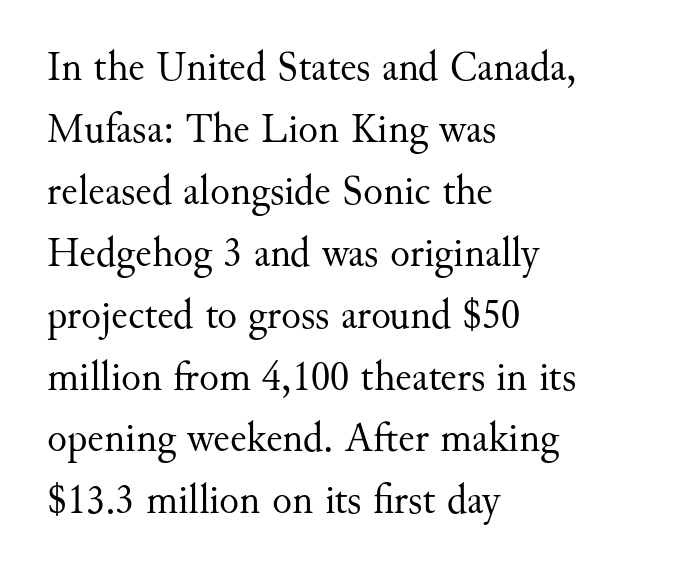
One glance says typical: line gaps are just what's usual. The type family on display is of the serif kind. Here the designer chose a conventional face with non-uniform glyph widths. Italic: no, the glyphs are upright roman. Stems and bowls with no extra thickness — not bold. The face used here is rendered with its standard letterfit.
